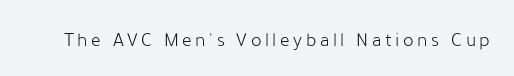
Q: Is the text bold? A: No.
Q: Is the text italic (slanted)? A: No, it is upright.
Q: Is the text underlined? A: No.
